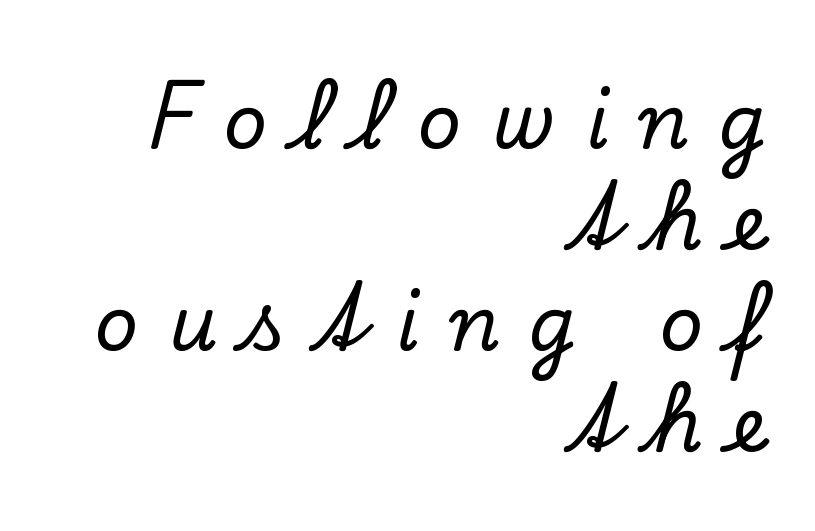
Q: Is the text italic (slanted)? A: Yes.
Q: Is the typeface a serif or a sans-serif typeface? A: Serif.
Q: Is the text underlined? A: No.
Q: How is the paragraph aligned? A: Right-aligned.
Q: Is the spacing between letters normal or unusually wide? A: Unusually wide.
Q: Is the spacing between lines tight, normal or loose? A: Normal.
Q: Width (condensed, normal, or wide)? A: Normal.
Q: Stroke contrast? A: Low.
Q: x-height? A: Small.
Q: Monospaced? A: No.
